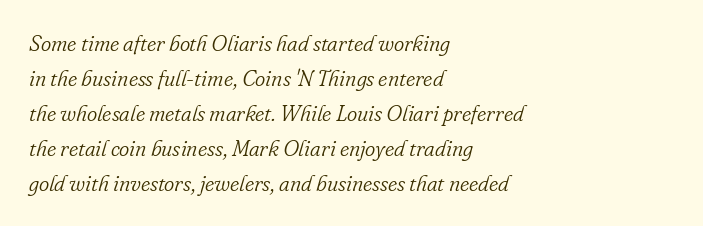
Students, observe: this is what conventionally led text looks like. This sample is left-justified, so line endings fall wherever the words run out. Italic: yes, the glyphs are oblique. Bold? No — there's no thickening of the strokes.
